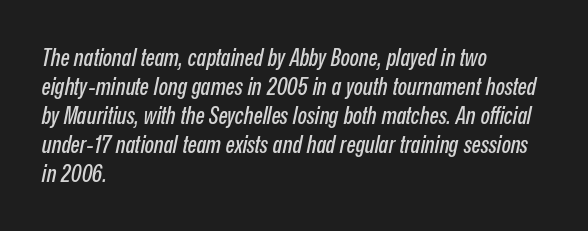
The passage shown is not underscored anywhere. Rendered with sloped, italic letterforms. Teacher's note: observe the even left margin — that is flush-left alignment. The horizontal fit of the characters is conventional and even.
